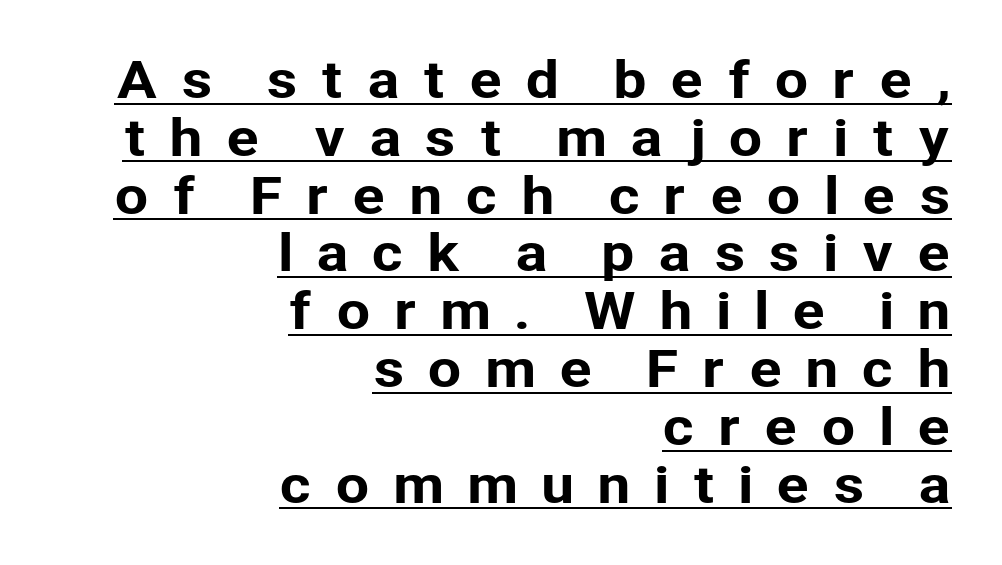
Q: Is the text italic (slanted)? A: No, it is upright.
Q: Is the typeface a serif or a sans-serif typeface? A: Sans-serif.
Q: Is the text underlined? A: Yes.
Q: How is the paragraph aligned? A: Right-aligned.
Q: Is the spacing between letters normal or unusually wide? A: Unusually wide.
Q: Width (condensed, normal, or wide)? A: Normal.
Q: Stroke contrast? A: Low.
Q: x-height? A: Medium.
Q: Monospaced? A: No.
